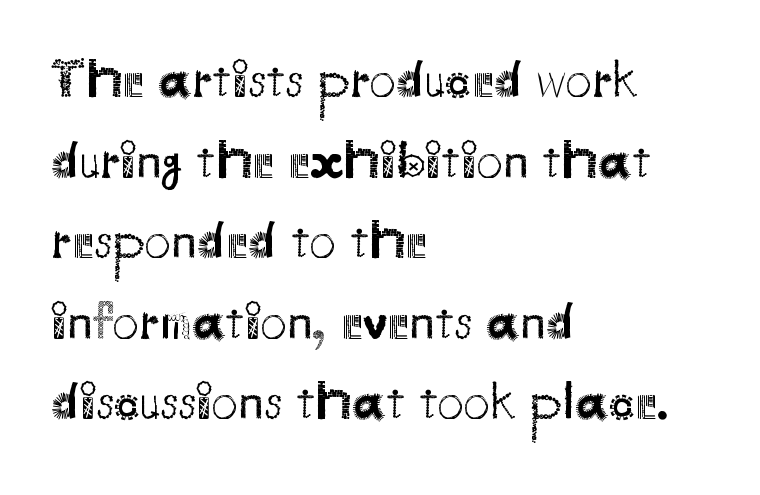
Unmarked baselines from the first word to the last. The type is set solid horizontally, with unmodified tracking. Rows of type keep a routine distance in the vertical direction. The glyphs in this specimen are sans serif. The cut favours lightness, reaching ordinary text weight at its darkest. The letters stand upright; this is a roman face.
